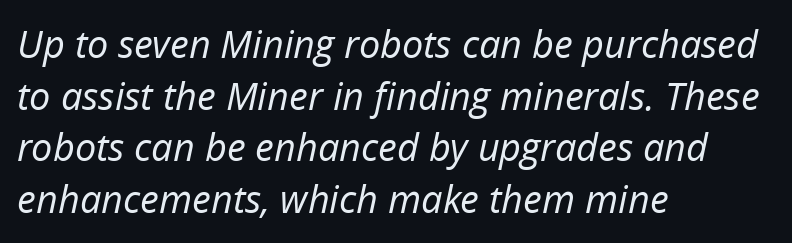
Q: Is the text bold? A: No.
Q: Is the text italic (slanted)? A: Yes, it leans right by about 12 degrees.
Q: Is the text underlined? A: No.
Q: How is the paragraph aligned? A: Left-aligned.
Q: Is the spacing between letters normal or unusually wide? A: Normal.
Q: Is the spacing between lines tight, normal or loose? A: Normal.
Q: Width (condensed, normal, or wide)? A: Normal.
Q: Stroke contrast? A: Low.
Q: x-height? A: Medium.
Q: Monospaced? A: No.
